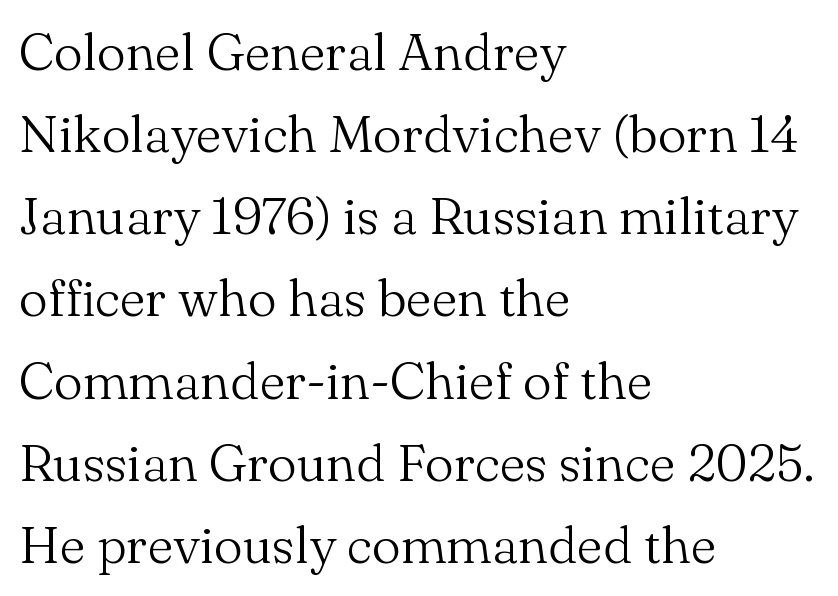
The image shows 52 px light serif type, upright; set left-aligned, normal line spacing (1.58x), normal letter spacing, not underlined; medium stroke contrast and a small x-height.
